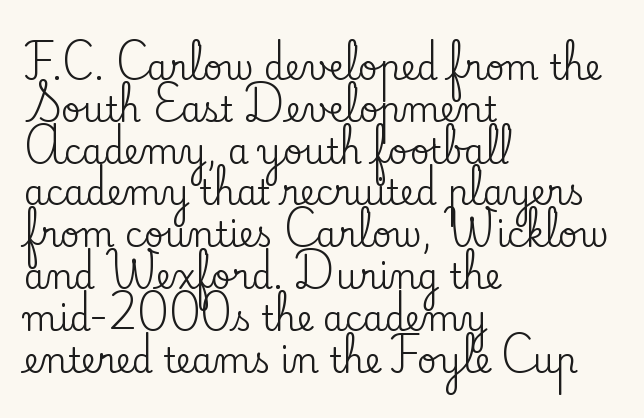
Short note: letters normally spaced. Letterform terminals end in serifs throughout the passage. Ordinary non-slanted type is in use. The passage shown is typed in a proportional face where columns would drift. The ragged edge is on the right, which tells us the setting is flush left. Descender tails drop into unmarked territory.
